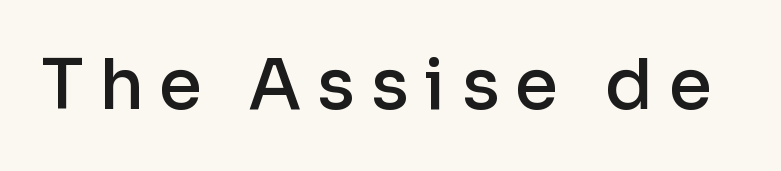
The passage shown is typed in a proportional face where columns would drift. Regarding serifs, this sample does without them. Anything drawn beneath the words? Only blank space. In terms of posture, this sample is upright. Is the letter spacing exaggerated? Yes — the characters are pushed far apart. As a designer I'd log this as weight 600, semibold.
